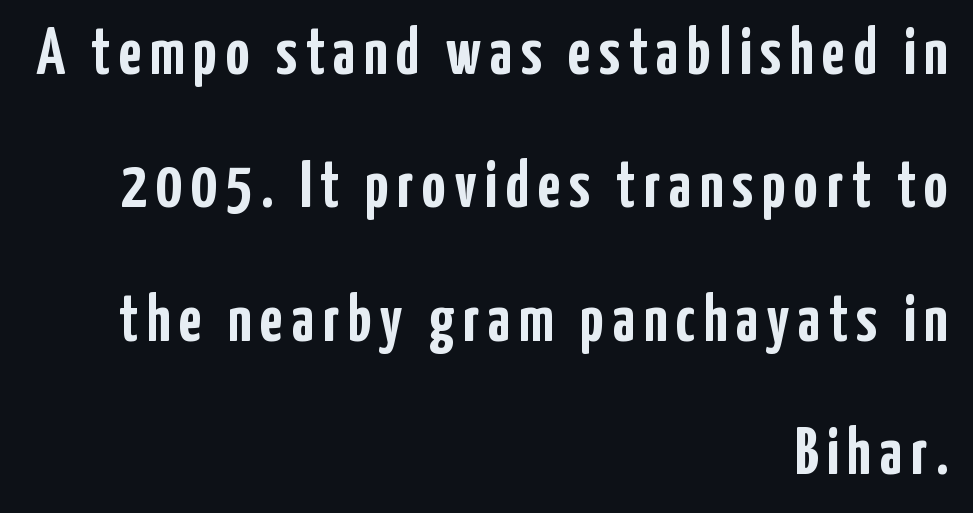
Q: Is the text bold? A: Yes.
Q: Is the text italic (slanted)? A: No, it is upright.
Q: Is the typeface a serif or a sans-serif typeface? A: Sans-serif.
Q: Is the text underlined? A: No.
Q: How is the paragraph aligned? A: Right-aligned.
Q: Is the spacing between lines tight, normal or loose? A: Loose.
Q: Width (condensed, normal, or wide)? A: Condensed.
Q: Stroke contrast? A: Low.
Q: x-height? A: Medium.
Q: Monospaced? A: No.
